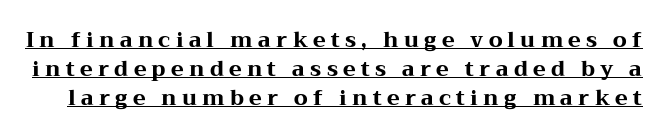
Q: Is the text bold? A: Yes.
Q: Is the text italic (slanted)? A: No, it is upright.
Q: Is the text underlined? A: Yes.
Q: Is the spacing between letters normal or unusually wide? A: Unusually wide.
Q: Is the spacing between lines tight, normal or loose? A: Normal.
